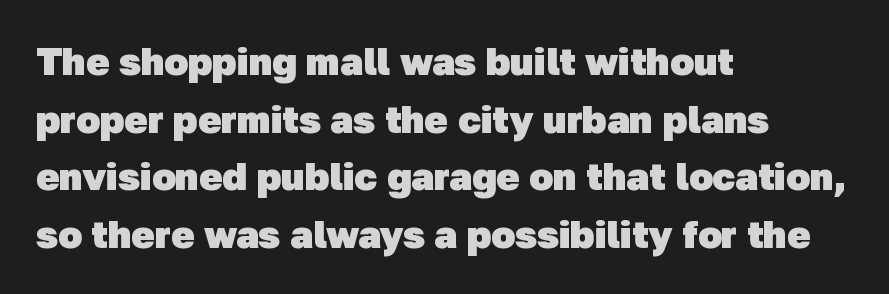
The image shows 39 px heavy sans-serif type; set left-aligned, normal line spacing (1.48x), normal letter spacing, not underlined; low stroke contrast and a medium x-height.
